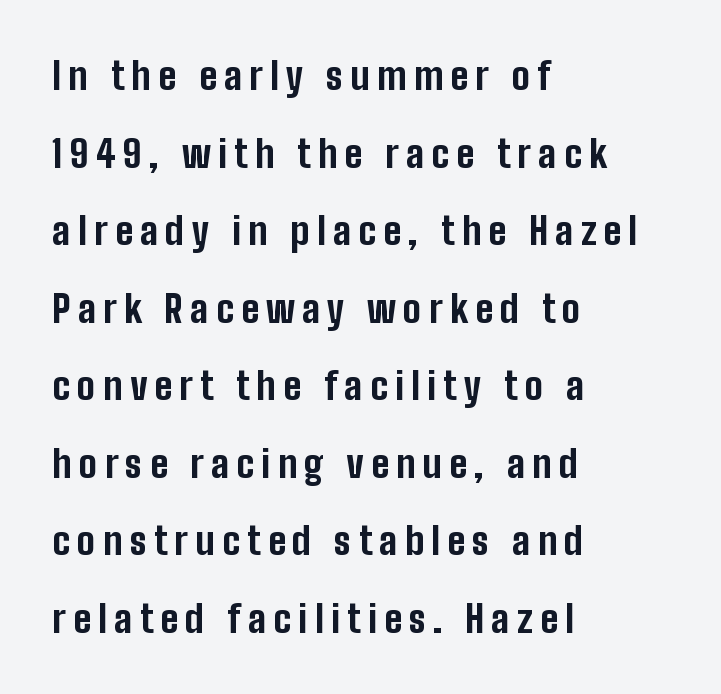
The image shows 38 px bold, condensed sans-serif type, upright; set left-aligned, loose line spacing (2.04x), not underlined; low stroke contrast and a medium x-height.
